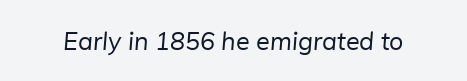
{"bold": "no", "underline": "no", "letter_spacing": "normal", "letter_spacing_em": 0.0, "glyph_px": 25}
